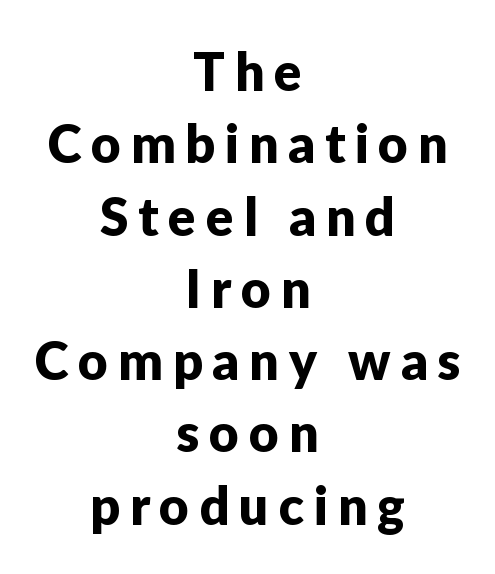
{"serif": "no", "italic": "no", "width": "normal", "stroke_contrast": "low", "x_height": "medium", "monospaced": "no", "underline": "no", "align": "center", "line_spacing": "normal", "line_spacing_ratio": 1.39, "glyph_px": 52}
